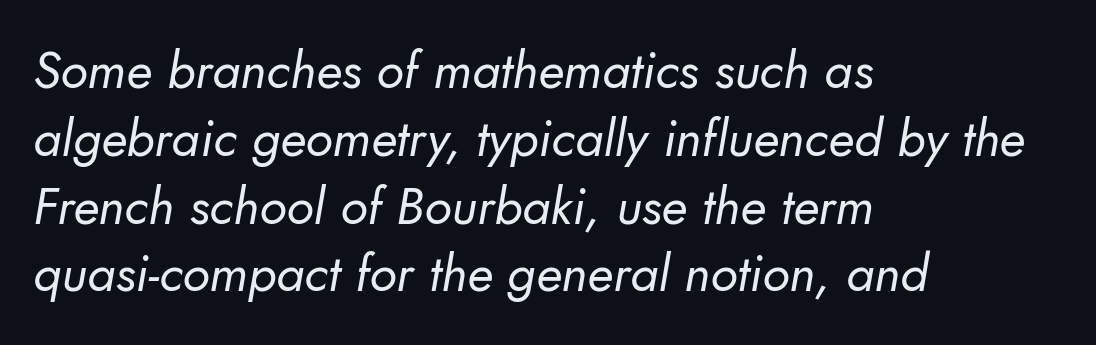
Stroke terminals: plain, sans-serif. Rule under the text: the space is simply empty. The passage shown has conventional tracking throughout. Spacing verdict: proportional, widths tailored to each character. Casual observation: everything's shoved over to the left. Rows of type keep a routine distance in the vertical direction.
